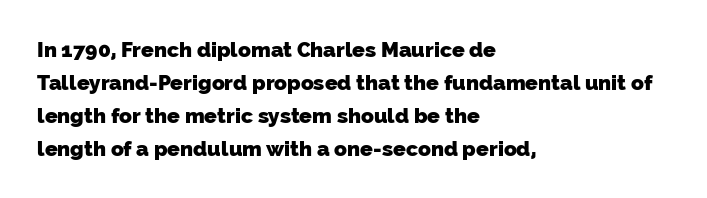
Q: Is the text bold? A: Yes.
Q: Is the text underlined? A: No.
Q: How is the paragraph aligned? A: Left-aligned.
Q: Is the spacing between letters normal or unusually wide? A: Normal.
Q: Is the spacing between lines tight, normal or loose? A: Normal.
